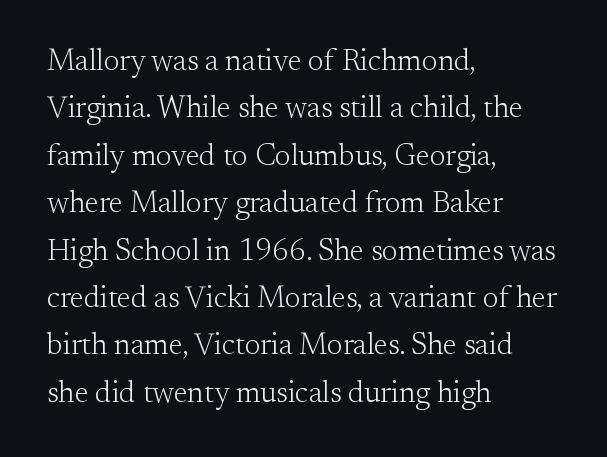
The image shows 30 px light serif type, upright; set left-aligned, normal line spacing (1.58x), normal letter spacing, not underlined; medium stroke contrast and a small x-height.
